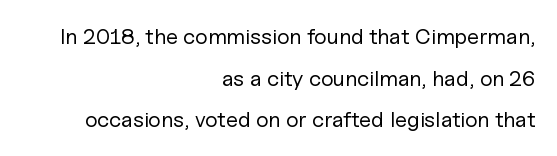
{"italic": "no", "bold": "no", "underline": "no", "align": "right", "line_spacing_ratio": 1.89, "letter_spacing": "normal", "letter_spacing_em": 0.0, "glyph_px": 22}
